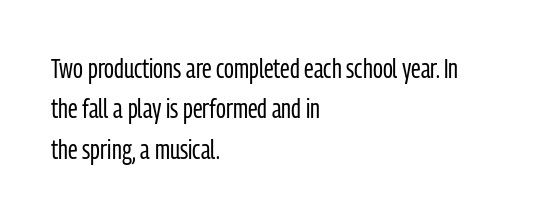
{"italic": "no", "bold": "no", "underline": "no", "align": "left", "line_spacing": "normal", "line_spacing_ratio": 1.5, "letter_spacing": "normal", "letter_spacing_em": 0.0, "glyph_px": 27}
